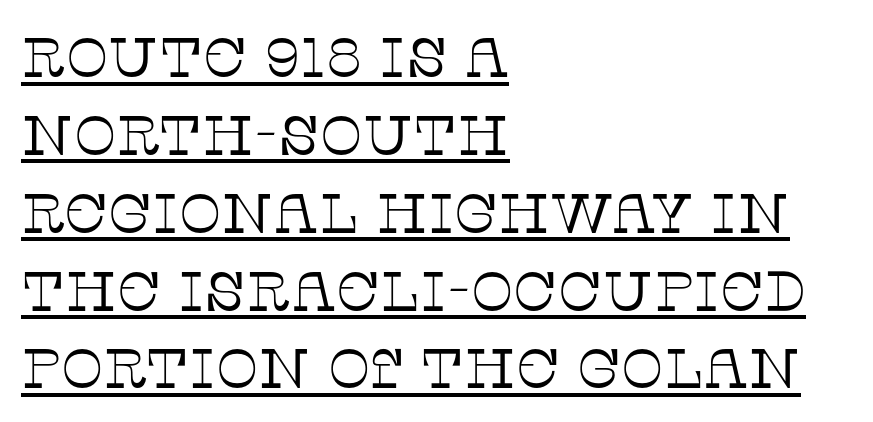
Varying glyph widths throughout — classic text-font behaviour. Line spacing here is normal. Upright lettering throughout. No letter is thick-stroked: the sample isn't bold.
